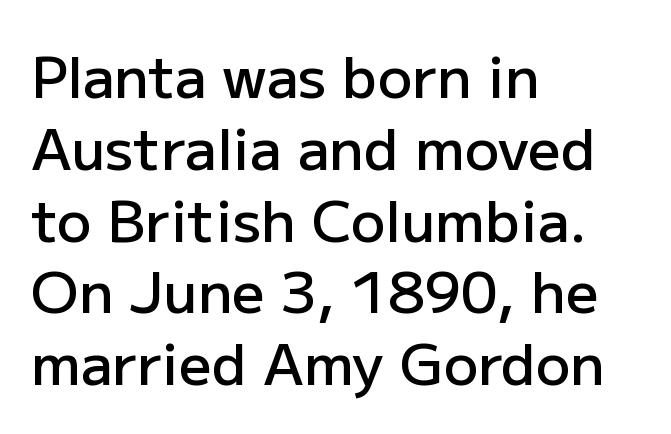
{"serif": "no", "italic": "no", "bold": "semi", "weight": "semibold", "width": "normal", "stroke_contrast": "low", "x_height": "medium", "monospaced": "no", "underline": "no", "align": "left", "line_spacing": "normal", "line_spacing_ratio": 1.26, "letter_spacing": "normal", "letter_spacing_em": 0.0, "glyph_px": 57}
